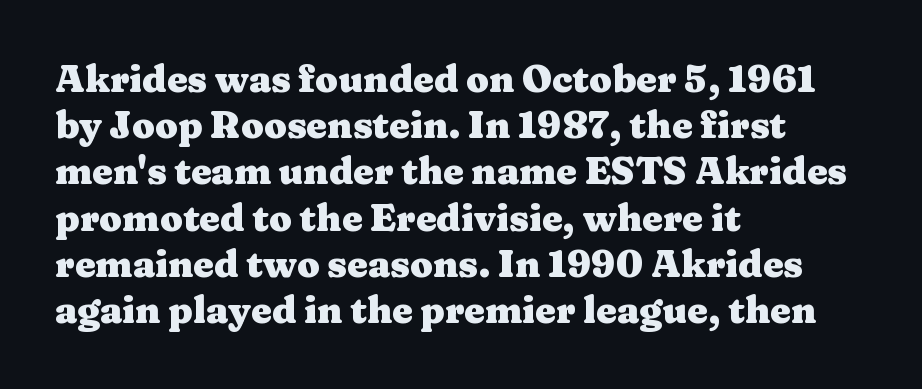
{"serif": "yes", "italic": "no", "bold": "yes", "weight": "heavy", "width": "wide", "stroke_contrast": "medium", "x_height": "medium", "monospaced": "no", "underline": "no", "align": "left", "line_spacing": "normal", "line_spacing_ratio": 1.25, "letter_spacing": "normal", "letter_spacing_em": 0.0, "glyph_px": 37}
